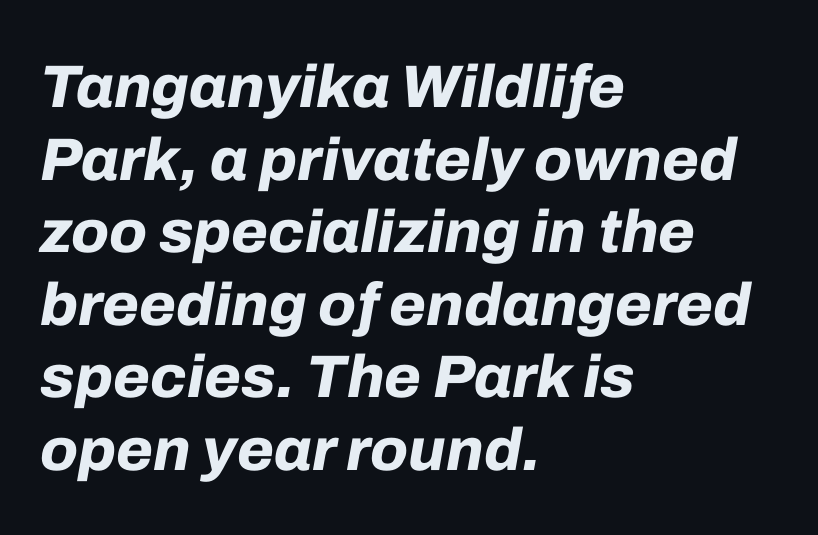
Look at the tracking — it's just the regular setting, nothing added. Casual observation: everything's shoved over to the left. Each letter keeps its own natural width here, so spacing adapts to shape. Underlining? Definitely not there. Posture: slanted.
